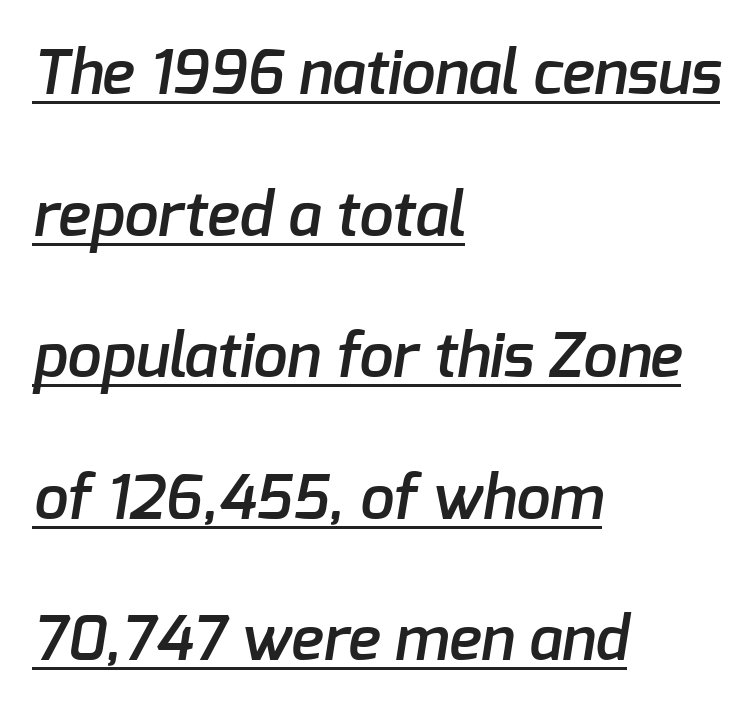
Decoration check: the copy is underlined. Letter spacing: default. A typesetter would label this face a sans. The paragraph has a hard left edge and a soft right edge.
